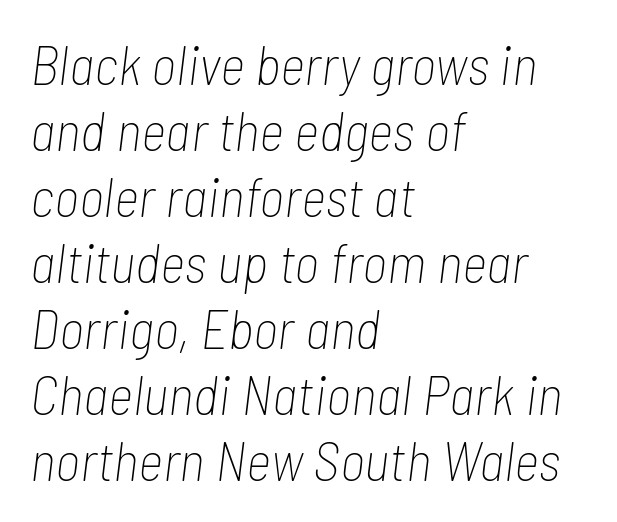
The characters are drawn with everyday or finer stroke widths. Nobody drew a line under any word here. The passage shown leans; its letterforms are oblique. Note the varied advance widths — an 'i' is clearly narrower than an 'm'. Left-aligned paragraph, ragged on the right.
